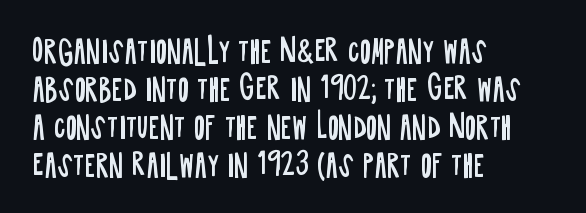
The image shows 29 px regular-weight, condensed sans-serif type, upright; set left-aligned, normal line spacing (1.31x), normal letter spacing, not underlined; low stroke contrast and a large x-height.
